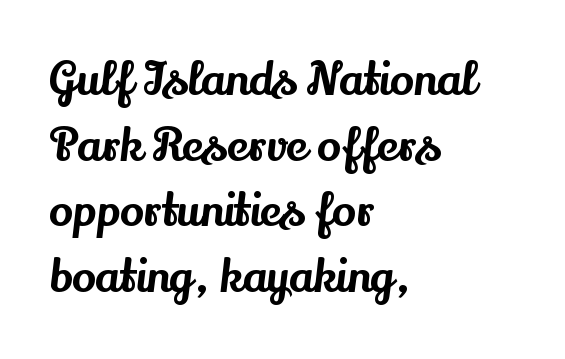
The image shows 45 px serif type; set left-aligned, normal line spacing (1.46x), normal letter spacing, not underlined; medium stroke contrast and a small x-height.
